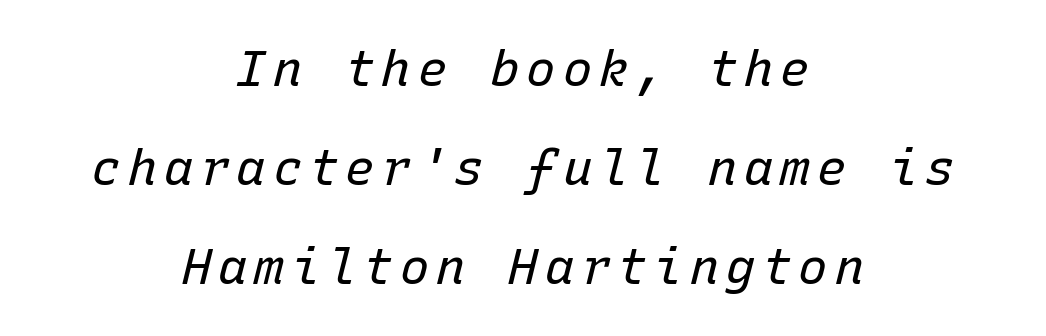
Q: Is the text bold? A: No.
Q: Is the text italic (slanted)? A: Yes, it leans right by about 15 degrees.
Q: Is the text underlined? A: No.
Q: How is the paragraph aligned? A: Centered.
Q: Is the spacing between lines tight, normal or loose? A: Loose.
Q: Width (condensed, normal, or wide)? A: Normal.
Q: Stroke contrast? A: Low.
Q: x-height? A: Medium.
Q: Monospaced? A: Yes.
